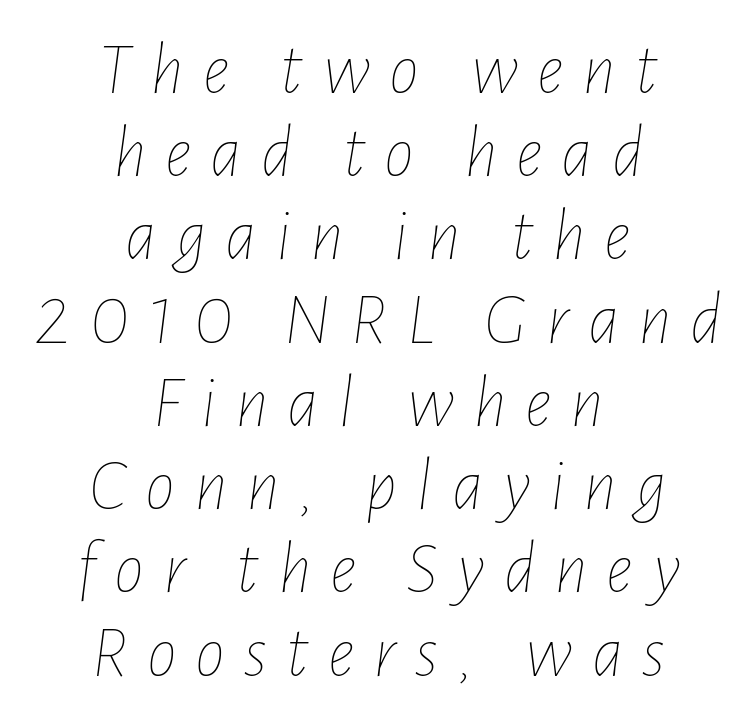
{"italic": "yes", "lean": "right", "slant_degrees": 7, "bold": "no", "weight": "thin", "width": "condensed", "stroke_contrast": "low", "x_height": "medium", "monospaced": "no", "underline": "no", "align": "center", "line_spacing": "tight", "line_spacing_ratio": 1.11, "letter_spacing": "wide", "letter_spacing_em": 0.25, "glyph_px": 75}
